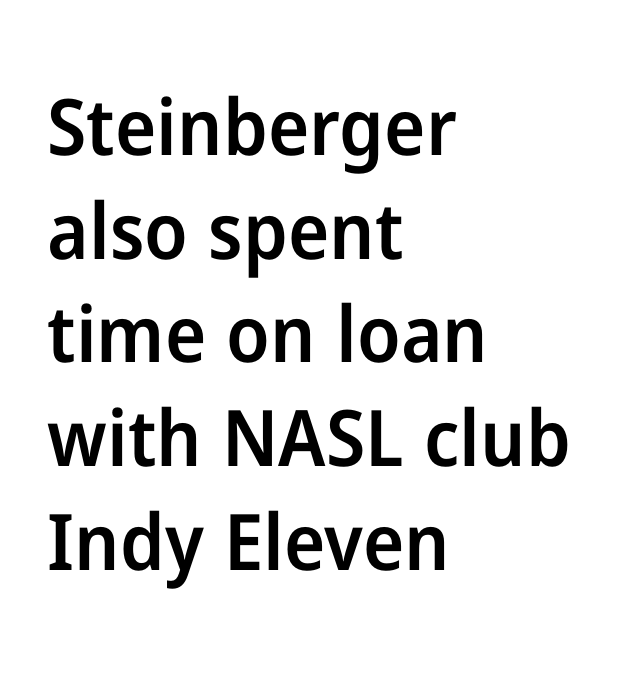
{"serif": "no", "italic": "no", "bold": "semi", "weight": "semibold", "width": "normal", "stroke_contrast": "low", "x_height": "medium", "monospaced": "no", "underline": "no", "align": "left", "line_spacing": "normal", "line_spacing_ratio": 1.33, "letter_spacing": "normal", "letter_spacing_em": 0.0, "glyph_px": 78}
